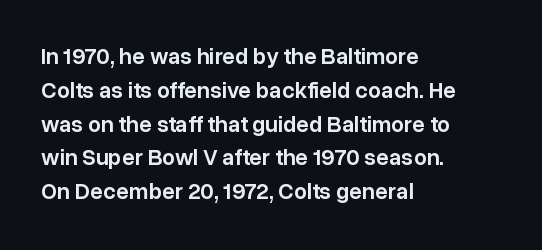
{"italic": "no", "bold": "semi", "underline": "no", "align": "left", "line_spacing": "normal", "line_spacing_ratio": 1.47, "letter_spacing": "normal", "letter_spacing_em": 0.0, "glyph_px": 23}
